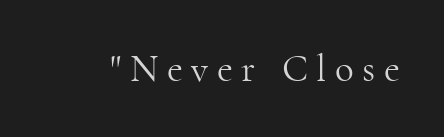
The image shows 39 px light serif type, upright; set unusually wide letter spacing (+0.22 em), not underlined; high stroke contrast and a small x-height.
